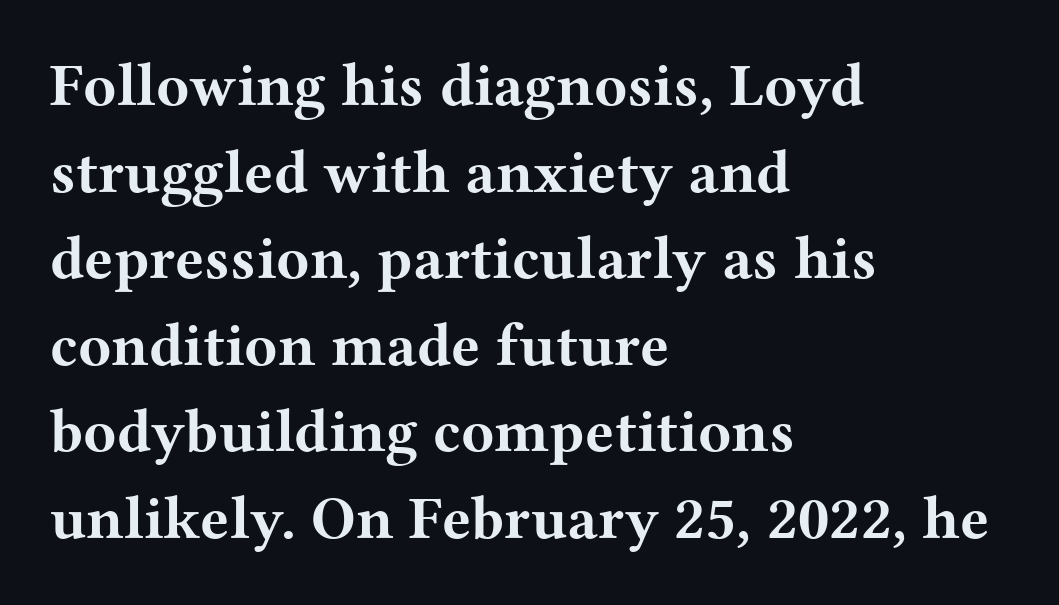
The image shows 61 px bold, wide serif type, upright; set left-aligned, normal line spacing (1.42x), normal letter spacing, not underlined; medium stroke contrast and a medium x-height.
